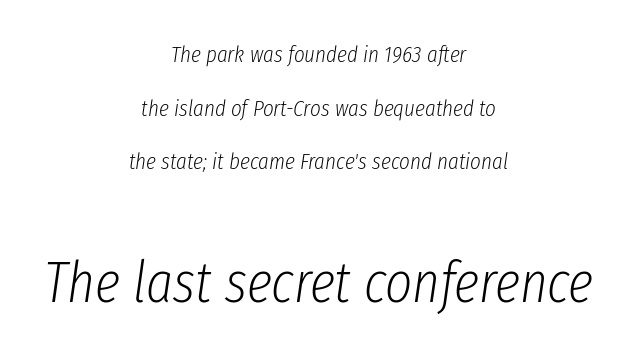
{"italic": "yes", "lean": "right", "slant_degrees": 8, "bold": "no", "weight": "light", "width": "condensed", "stroke_contrast": "low", "x_height": "medium", "monospaced": "no", "underline": "no", "align": "center", "line_spacing": "loose", "line_spacing_ratio": 2.33, "letter_spacing": "normal", "letter_spacing_em": 0.0, "larger_block": "second", "size_ratio": 2.52, "glyph_px": 58}
